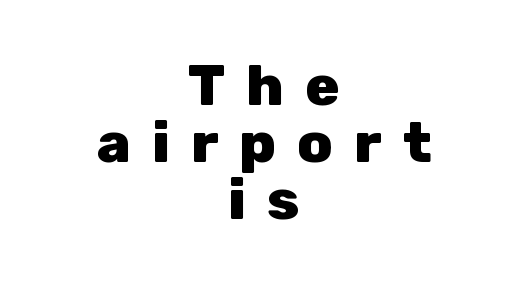
Honestly, the rows look squashed on top of each other. Stroke thickness is high; the sample reads as a true bold. The text block is weighted toward neither margin, spreading evenly from the middle. The face used here is a sans, in the tradition of grotesques and geometrics. The space beneath each line is pristine and unruled.
